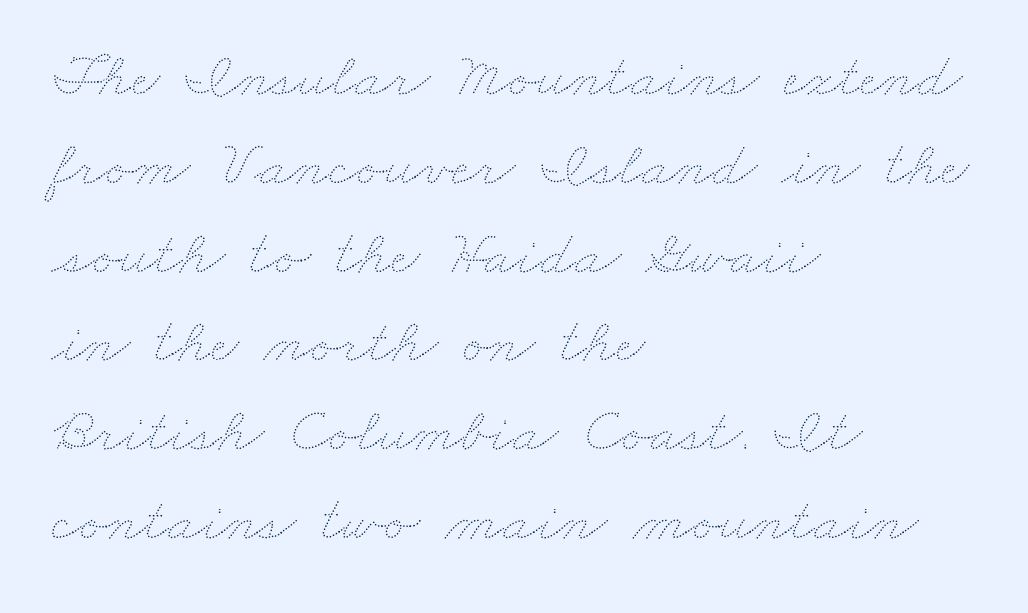
{"bold": "no", "weight": "thin", "width": "wide", "stroke_contrast": "medium", "x_height": "small", "monospaced": "no", "underline": "no", "align": "left", "line_spacing": "normal", "line_spacing_ratio": 1.41, "letter_spacing": "normal", "letter_spacing_em": 0.0, "glyph_px": 63}
